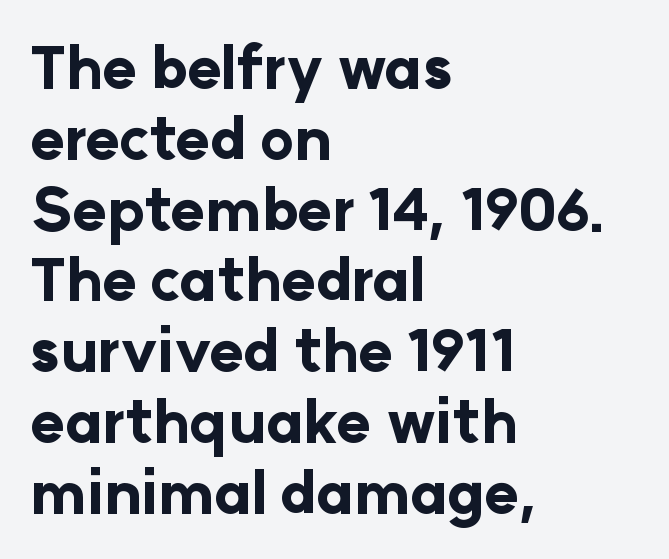
Q: Is the text bold? A: Yes.
Q: Is the text italic (slanted)? A: No, it is upright.
Q: Is the typeface a serif or a sans-serif typeface? A: Sans-serif.
Q: Is the text underlined? A: No.
Q: How is the paragraph aligned? A: Left-aligned.
Q: Is the spacing between letters normal or unusually wide? A: Normal.
Q: Width (condensed, normal, or wide)? A: Normal.
Q: Stroke contrast? A: Low.
Q: x-height? A: Medium.
Q: Monospaced? A: No.
